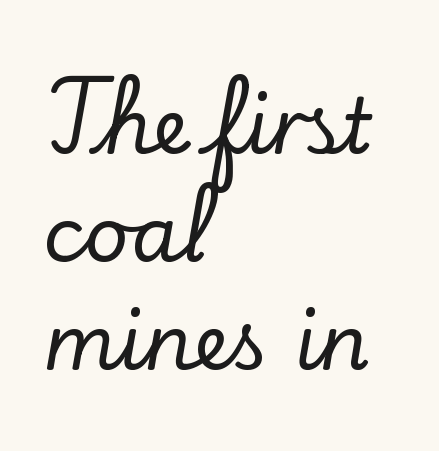
Serifs: yes, visible at the terminals of the letterforms. In CSS terms this would be text-align: left. Check under the words: just untouched page.
